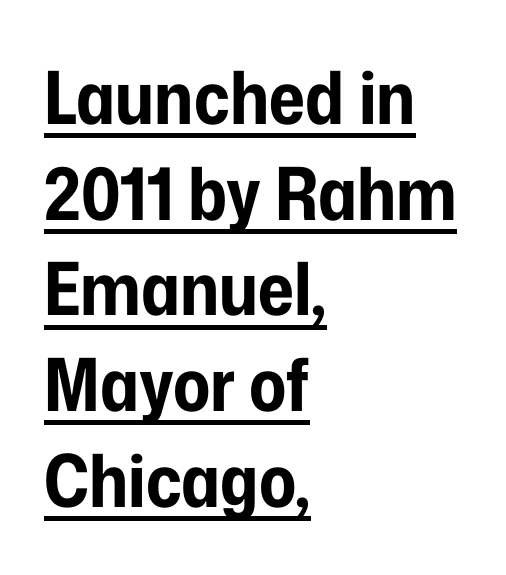
{"serif": "no", "italic": "no", "bold": "yes", "weight": "bold", "width": "condensed", "stroke_contrast": "low", "x_height": "medium", "monospaced": "no", "underline": "yes", "align": "left", "line_spacing": "normal", "line_spacing_ratio": 1.31, "letter_spacing": "normal", "letter_spacing_em": 0.0, "glyph_px": 73}
